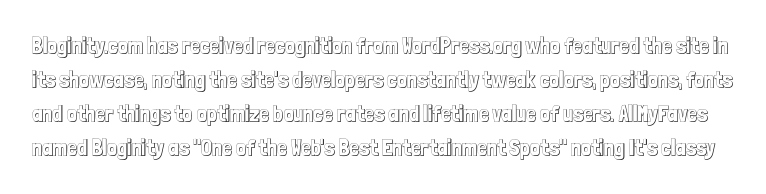
{"italic": "no", "underline": "no", "line_spacing": "normal", "line_spacing_ratio": 1.55, "letter_spacing": "normal", "letter_spacing_em": 0.0, "glyph_px": 22}
